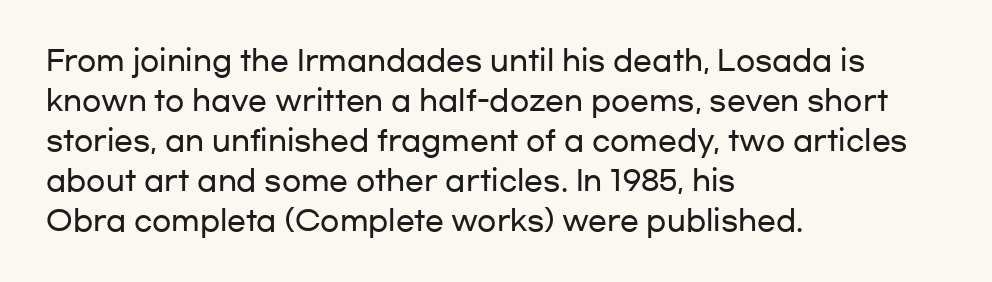
Q: Is the text italic (slanted)? A: No, it is upright.
Q: Is the typeface a serif or a sans-serif typeface? A: Sans-serif.
Q: Is the text underlined? A: No.
Q: How is the paragraph aligned? A: Left-aligned.
Q: Is the spacing between letters normal or unusually wide? A: Normal.
Q: Is the spacing between lines tight, normal or loose? A: Normal.
Q: Width (condensed, normal, or wide)? A: Wide.
Q: Stroke contrast? A: Low.
Q: x-height? A: Medium.
Q: Monospaced? A: No.
